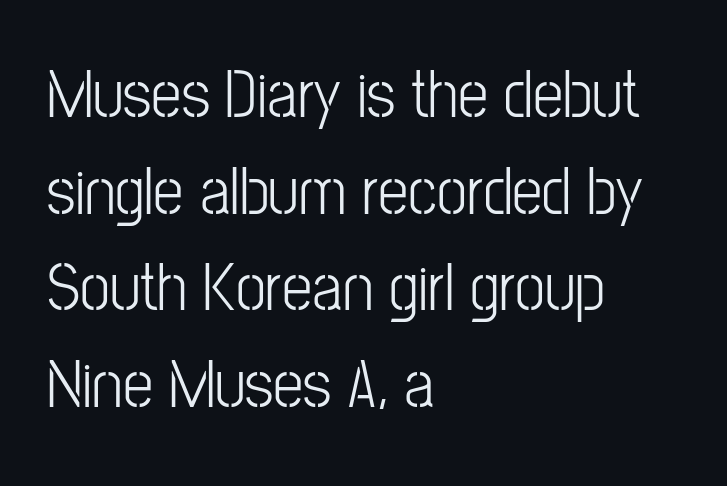
Q: Is the text bold? A: No.
Q: Is the text italic (slanted)? A: No, it is upright.
Q: Is the typeface a serif or a sans-serif typeface? A: Sans-serif.
Q: Is the text underlined? A: No.
Q: How is the paragraph aligned? A: Left-aligned.
Q: Is the spacing between letters normal or unusually wide? A: Normal.
Q: Is the spacing between lines tight, normal or loose? A: Normal.
Q: Width (condensed, normal, or wide)? A: Condensed.
Q: Stroke contrast? A: Low.
Q: x-height? A: Medium.
Q: Monospaced? A: No.
